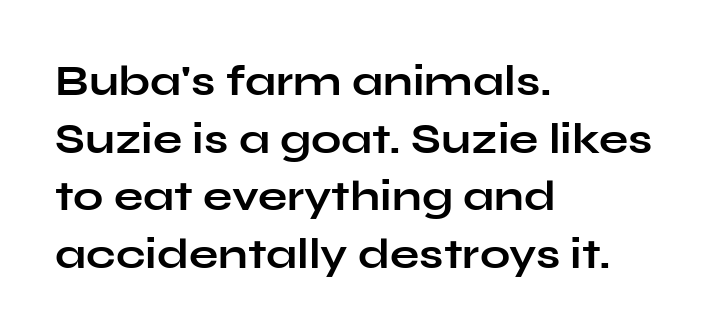
Q: Is the text bold? A: Yes.
Q: Is the text italic (slanted)? A: No, it is upright.
Q: Is the typeface a serif or a sans-serif typeface? A: Sans-serif.
Q: Is the text underlined? A: No.
Q: How is the paragraph aligned? A: Left-aligned.
Q: Is the spacing between letters normal or unusually wide? A: Normal.
Q: Is the spacing between lines tight, normal or loose? A: Normal.
Q: Width (condensed, normal, or wide)? A: Wide.
Q: Stroke contrast? A: Low.
Q: x-height? A: Medium.
Q: Monospaced? A: No.
